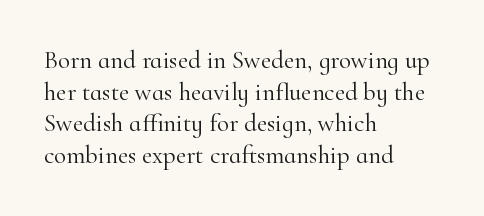
The characters are drawn with everyday or finer stroke widths. The string is rendered with underlining switched off. Leading matches the norm, producing a regular column. This sample uses plain, unmodified letter spacing.
